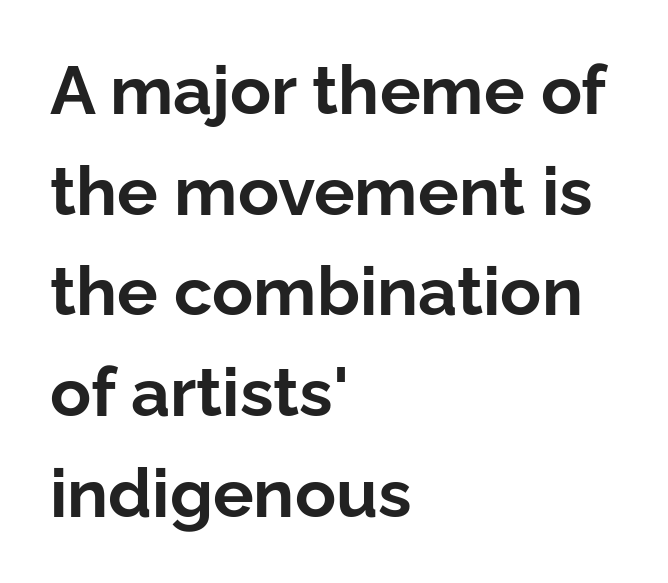
{"serif": "no", "italic": "no", "bold": "yes", "weight": "bold", "width": "normal", "stroke_contrast": "low", "x_height": "medium", "monospaced": "no", "underline": "no", "align": "left", "line_spacing": "normal", "line_spacing_ratio": 1.48, "letter_spacing": "normal", "letter_spacing_em": 0.0, "glyph_px": 68}
